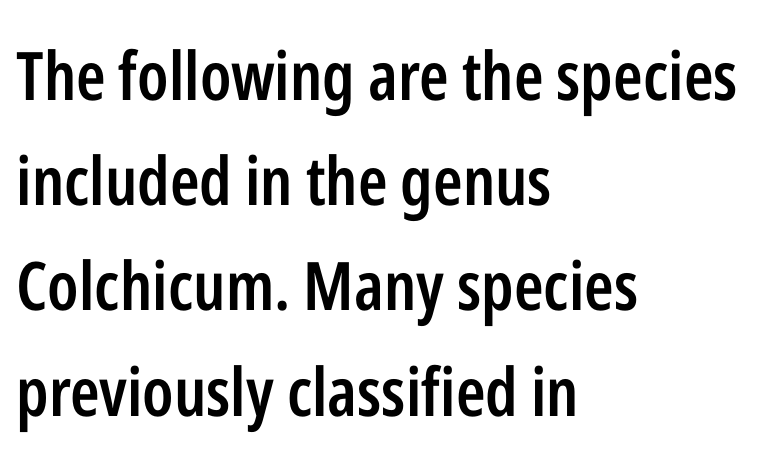
{"serif": "no", "italic": "no", "bold": "semi", "weight": "semibold", "width": "condensed", "stroke_contrast": "low", "x_height": "medium", "monospaced": "no", "underline": "no", "align": "left", "line_spacing": "normal", "line_spacing_ratio": 1.57, "letter_spacing": "normal", "letter_spacing_em": 0.0, "glyph_px": 67}
